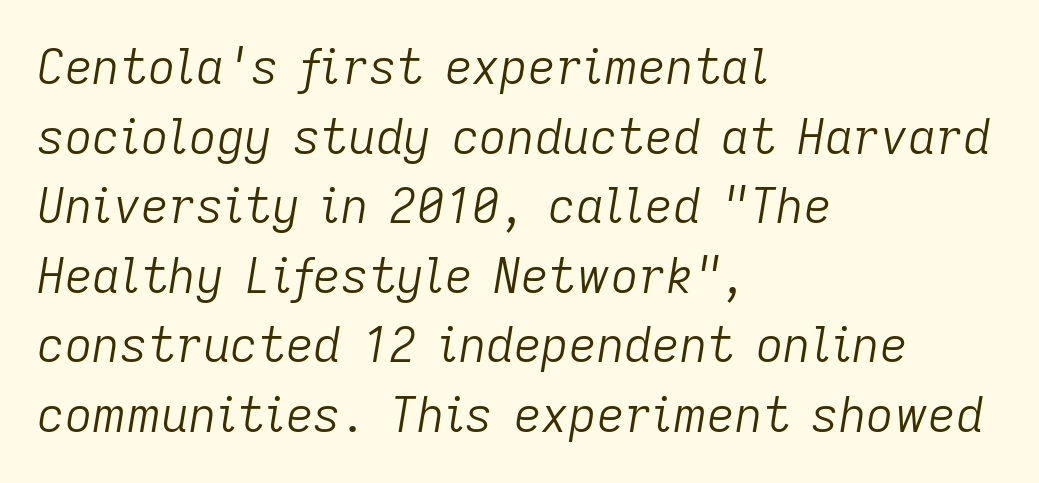
Q: Is the text bold? A: No.
Q: Is the text italic (slanted)? A: Yes, it leans right by about 9 degrees.
Q: Is the text underlined? A: No.
Q: How is the paragraph aligned? A: Left-aligned.
Q: Is the spacing between letters normal or unusually wide? A: Normal.
Q: Is the spacing between lines tight, normal or loose? A: Normal.
Q: Width (condensed, normal, or wide)? A: Normal.
Q: Stroke contrast? A: Low.
Q: x-height? A: Medium.
Q: Monospaced? A: No.
